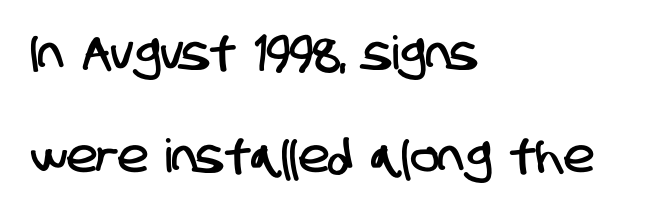
Q: Is the typeface a serif or a sans-serif typeface? A: Sans-serif.
Q: Is the text underlined? A: No.
Q: How is the paragraph aligned? A: Left-aligned.
Q: Is the spacing between letters normal or unusually wide? A: Normal.
Q: Is the spacing between lines tight, normal or loose? A: Loose.
Q: Width (condensed, normal, or wide)? A: Condensed.
Q: Stroke contrast? A: Low.
Q: x-height? A: Large.
Q: Monospaced? A: No.
